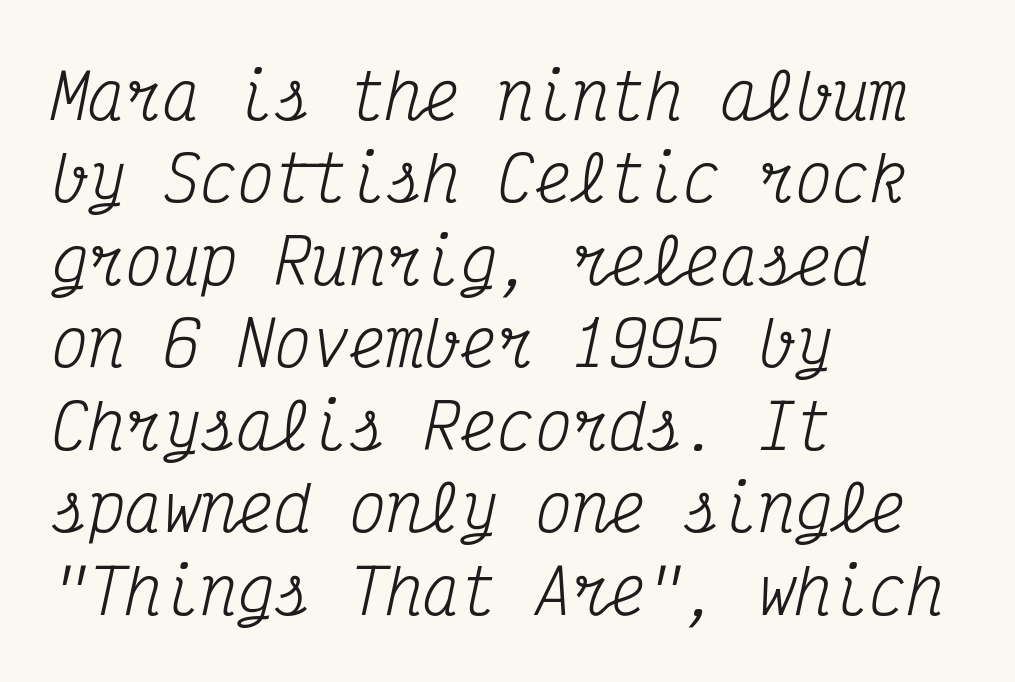
Q: Is the text bold? A: No.
Q: Is the text italic (slanted)? A: Yes, it leans right by about 12 degrees.
Q: Is the typeface a serif or a sans-serif typeface? A: Serif.
Q: Is the text underlined? A: No.
Q: How is the paragraph aligned? A: Left-aligned.
Q: Is the spacing between letters normal or unusually wide? A: Normal.
Q: Is the spacing between lines tight, normal or loose? A: Normal.
Q: Width (condensed, normal, or wide)? A: Condensed.
Q: Stroke contrast? A: Medium.
Q: x-height? A: Medium.
Q: Monospaced? A: Yes.
